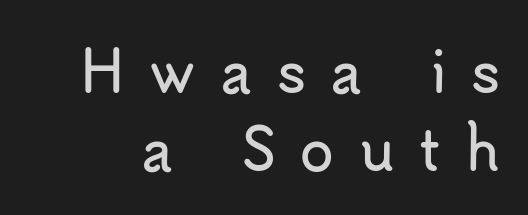
Q: Is the text italic (slanted)? A: No, it is upright.
Q: Is the typeface a serif or a sans-serif typeface? A: Sans-serif.
Q: Is the text underlined? A: No.
Q: Is the spacing between letters normal or unusually wide? A: Unusually wide.
Q: Is the spacing between lines tight, normal or loose? A: Normal.
Q: Width (condensed, normal, or wide)? A: Normal.
Q: Stroke contrast? A: Low.
Q: x-height? A: Small.
Q: Monospaced? A: No.
